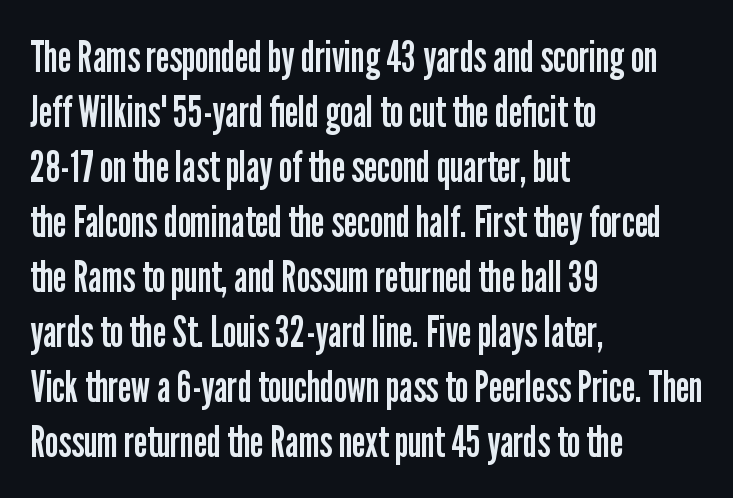
{"serif": "no", "italic": "no", "bold": "no", "weight": "regular", "width": "condensed", "stroke_contrast": "low", "x_height": "medium", "monospaced": "no", "underline": "no", "align": "left", "line_spacing": "normal", "line_spacing_ratio": 1.28, "letter_spacing": "normal", "letter_spacing_em": 0.0, "glyph_px": 43}
